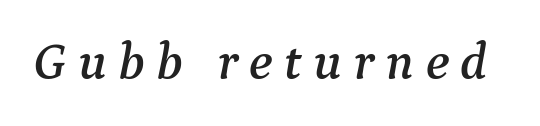
Q: Is the text italic (slanted)? A: Yes, it leans right by about 9 degrees.
Q: Is the typeface a serif or a sans-serif typeface? A: Serif.
Q: Is the text underlined? A: No.
Q: Is the spacing between letters normal or unusually wide? A: Unusually wide.
Q: Width (condensed, normal, or wide)? A: Normal.
Q: Stroke contrast? A: Medium.
Q: x-height? A: Medium.
Q: Monospaced? A: No.
